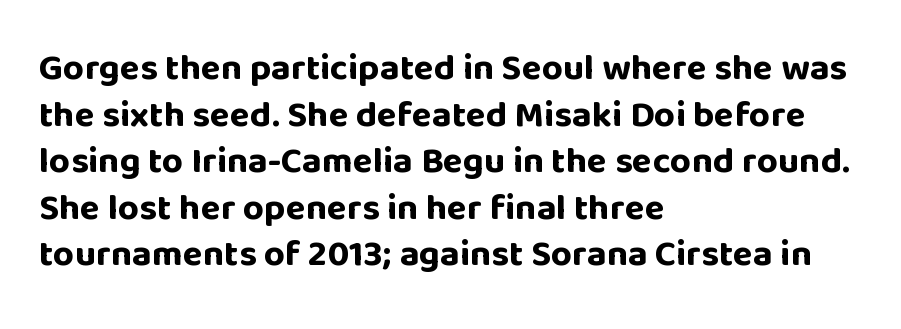
{"serif": "no", "italic": "no", "bold": "yes", "weight": "bold", "width": "normal", "stroke_contrast": "low", "x_height": "large", "monospaced": "no", "underline": "no", "align": "left", "line_spacing": "normal", "line_spacing_ratio": 1.26, "letter_spacing": "normal", "letter_spacing_em": 0.0, "glyph_px": 37}
